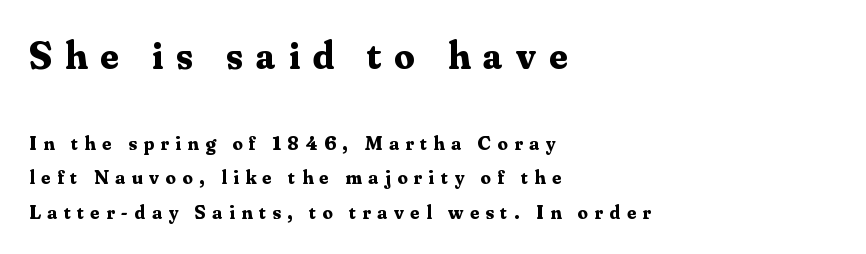
Serifs: yes, visible at the terminals of the letterforms. Spacing between characters has been opened up far beyond the box default. The emphasis by scale lands on block number one, above. Heft: maximum for text — a bold. Short and long lines alike share a common starting point at left. Characters remain perfectly vertical along every line.
